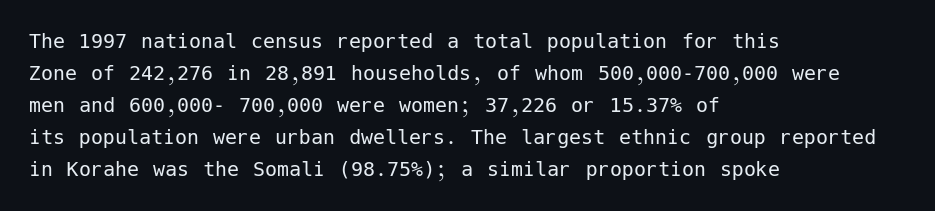
The image shows 24 px text type, upright; set left-aligned, normal line spacing (1.33x), normal letter spacing, not underlined.
